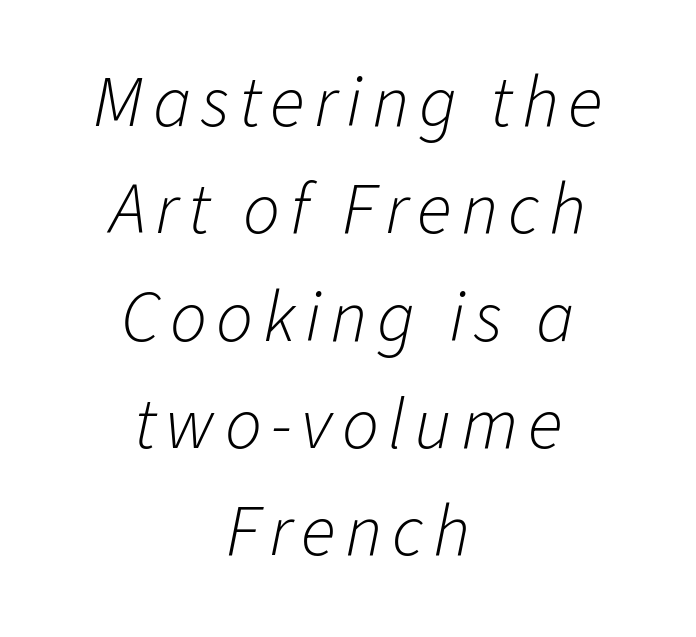
The image shows 73 px light type, italic (leaning right); set centered, normal line spacing (1.47x), not underlined; low stroke contrast and a medium x-height.
